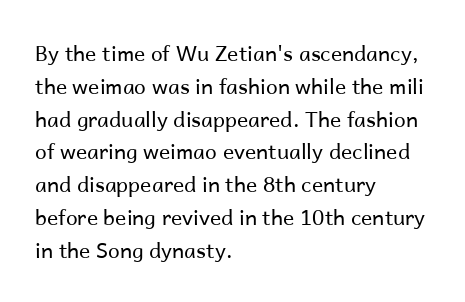
Q: Is the text bold? A: No.
Q: Is the text italic (slanted)? A: No, it is upright.
Q: Is the text underlined? A: No.
Q: How is the paragraph aligned? A: Left-aligned.
Q: Is the spacing between letters normal or unusually wide? A: Normal.
Q: Is the spacing between lines tight, normal or loose? A: Normal.
